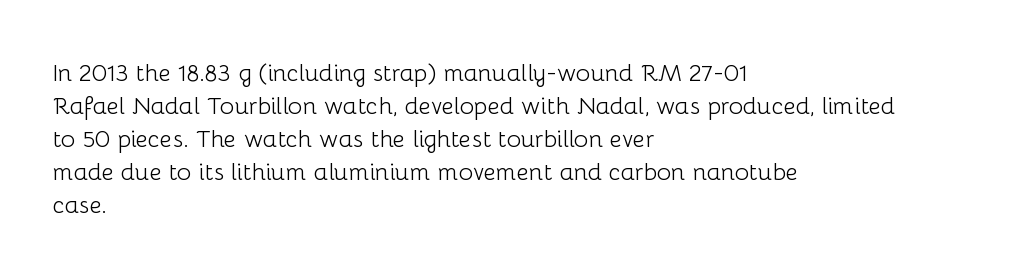
Horizontally, the lines are justified to the leading edge only. A roman cut, with each character standing at attention. The lines sit at an ordinary, default distance from one another. The font sits on the lighter half of the weight spectrum, regular included. Just letters on the line, the space beneath them empty. Standard letterfit; no display-style spreading of the glyphs.
